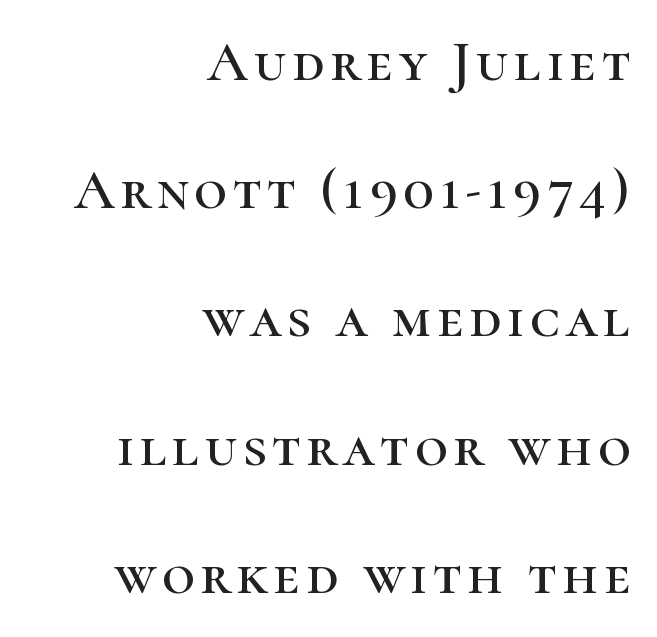
Q: Is the text italic (slanted)? A: No, it is upright.
Q: Is the typeface a serif or a sans-serif typeface? A: Serif.
Q: Is the text underlined? A: No.
Q: How is the paragraph aligned? A: Right-aligned.
Q: Is the spacing between lines tight, normal or loose? A: Loose.
Q: Width (condensed, normal, or wide)? A: Normal.
Q: Stroke contrast? A: High.
Q: x-height? A: Medium.
Q: Monospaced? A: No.
